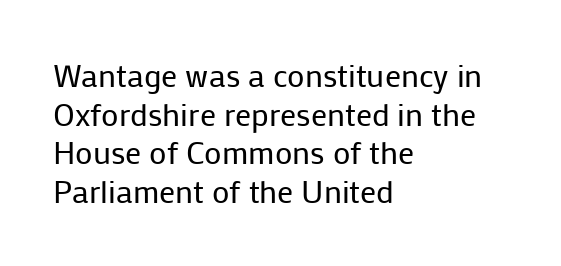
These lines are rendered in a variable-pitch font. The weight tops out at a normal text grade. Spacing between characters is what you'd get straight out of the box. The baseline area is clear.
